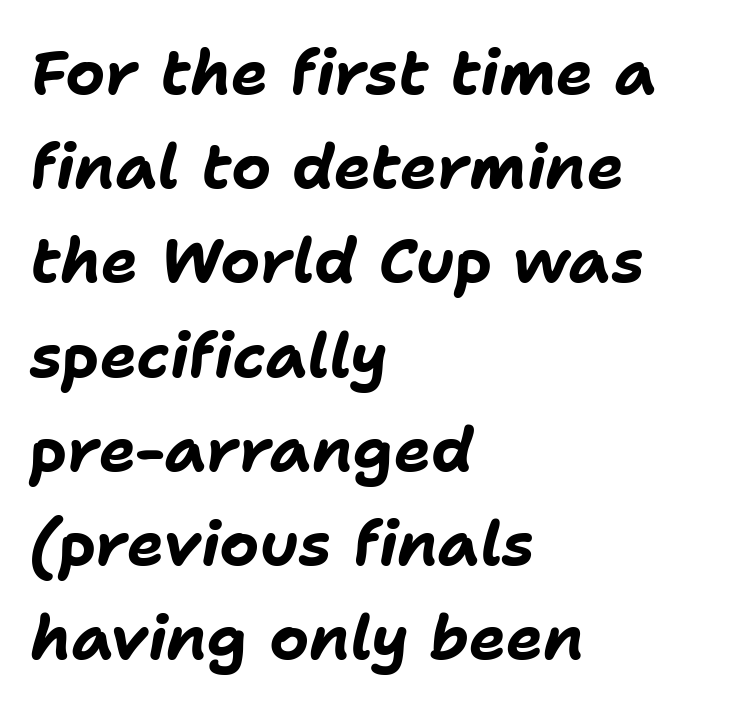
{"italic": "yes", "lean": "right", "slant_degrees": 11, "bold": "yes", "weight": "bold", "width": "normal", "stroke_contrast": "low", "x_height": "medium", "monospaced": "no", "underline": "no", "align": "left", "line_spacing": "normal", "line_spacing_ratio": 1.52, "letter_spacing": "normal", "letter_spacing_em": 0.0, "glyph_px": 62}
